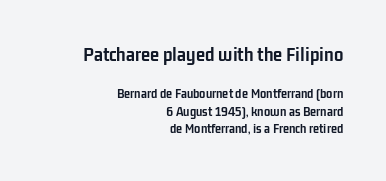
The image shows 21 px bold type, upright; set right-aligned, normal line spacing (1.25x), normal letter spacing, not underlined; the first (top) block is 1.5x larger.
